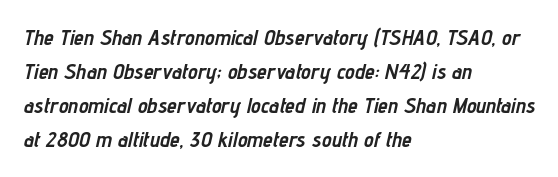
The image shows 22 px bold type, italic (leaning right); set left-aligned, normal line spacing (1.55x), normal letter spacing, not underlined.
